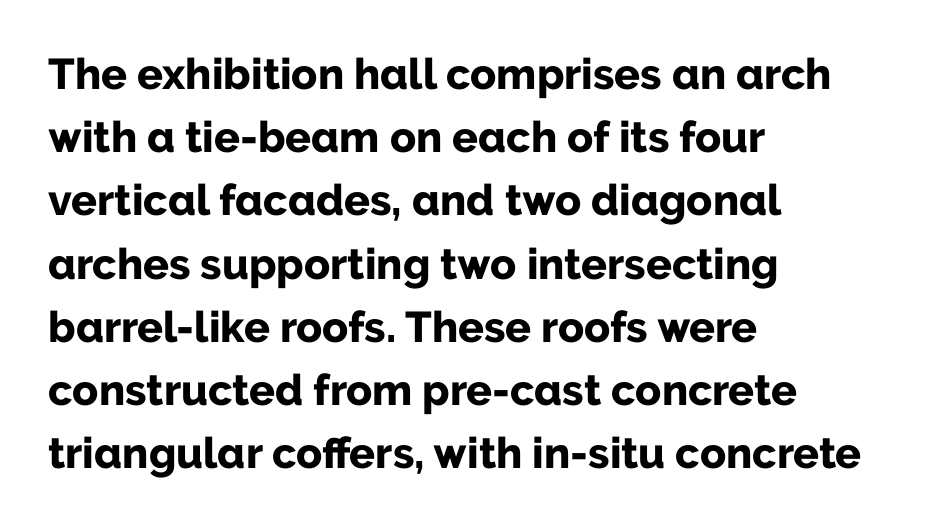
The image shows 43 px bold sans-serif type, upright; set left-aligned, normal line spacing (1.47x), normal letter spacing, not underlined; low stroke contrast and a medium x-height.
